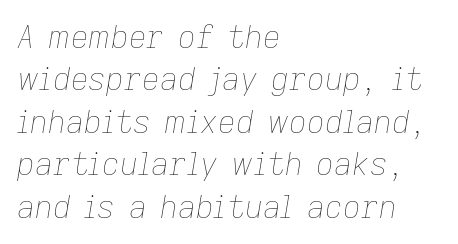
The image shows 31 px thin type, italic (leaning right); set left-aligned, normal line spacing (1.37x), normal letter spacing, not underlined; low stroke contrast and a medium x-height.
